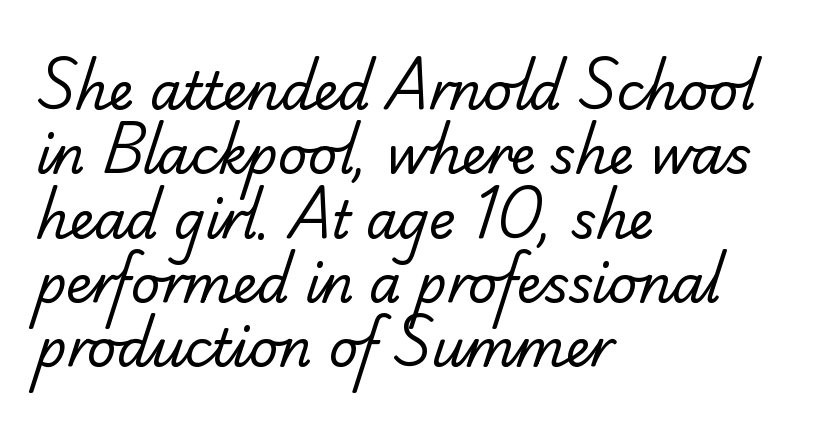
Is the stroke heavy? The answer is a plain regular-or-lighter. Small tapered or slab feet sit at the stroke ends, so this counts as serif. The lines sit at an ordinary, default distance from one another. Here the designer chose a conventional face with non-uniform glyph widths.
